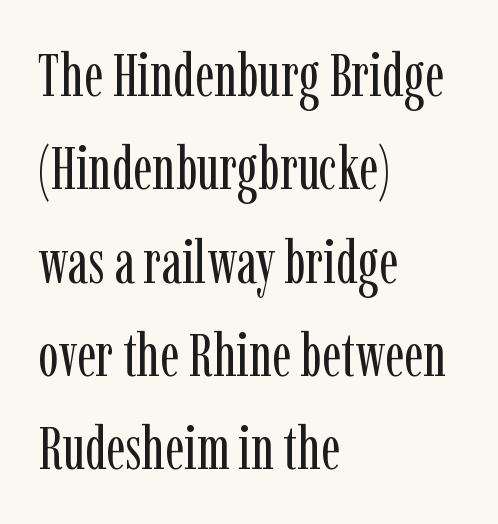
Q: Is the text bold? A: No.
Q: Is the text italic (slanted)? A: No, it is upright.
Q: Is the typeface a serif or a sans-serif typeface? A: Serif.
Q: Is the text underlined? A: No.
Q: How is the paragraph aligned? A: Left-aligned.
Q: Is the spacing between letters normal or unusually wide? A: Normal.
Q: Is the spacing between lines tight, normal or loose? A: Normal.
Q: Width (condensed, normal, or wide)? A: Condensed.
Q: Stroke contrast? A: Low.
Q: x-height? A: Medium.
Q: Monospaced? A: No.
